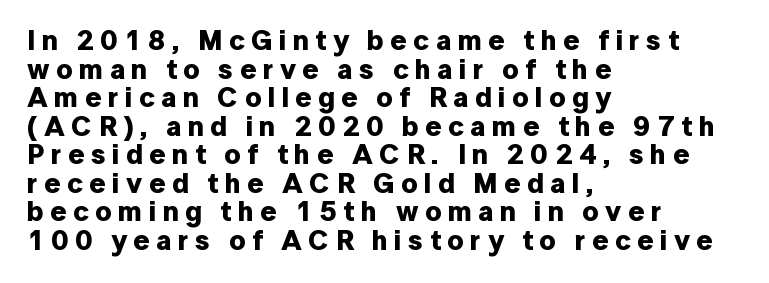
These lines stack with their left ends in a neat column. This sample has the flowing, uneven cadence of proportional lettering. This sample uses an upright cut, with every glyph sitting square on the baseline. Inter-character spacing is expanded well beyond the font's built-in metrics. If you measured baseline to baseline, you'd find a short distance. Look at the bottom of the vertical strokes: they stop flat, with no serifs.
